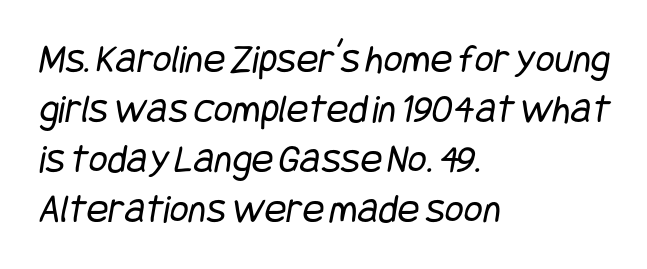
The specimen omits any rule beneath the text block's lines. This sample uses plain, unmodified letter spacing. Each line starts at the same left margin while the right side varies. This rendering employs a face without finishing strokes, i.e., a sans-serif.
